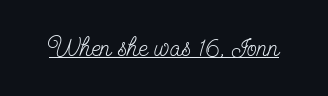
The image shows 26 px text type; set normal letter spacing, underlined.
